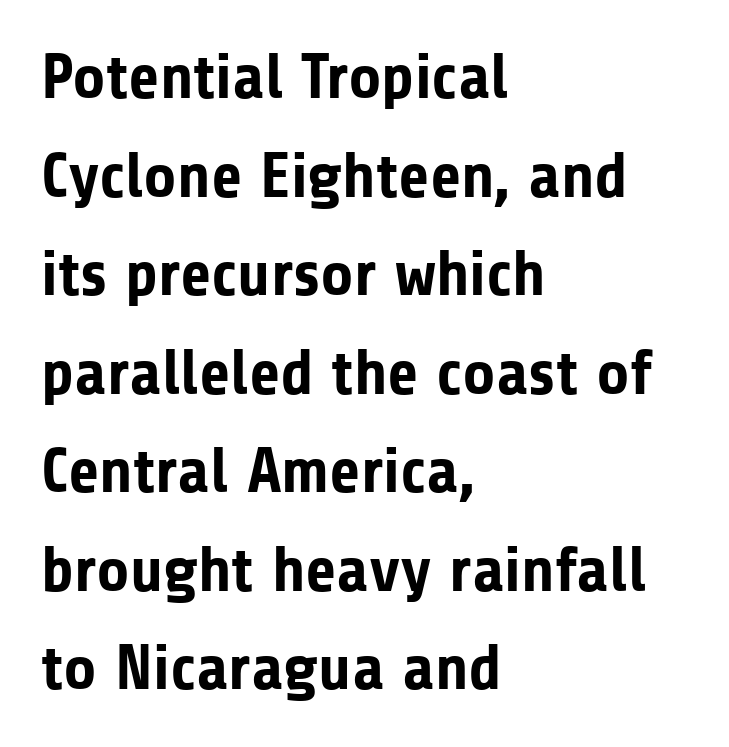
Typographically, this falls in the sans-serif category. Rendered with straight, roman letterforms. The rendering keeps characters at their native spacing. Note the varied advance widths — an 'i' is clearly narrower than an 'm'. Heft: maximum for text — a bold.
